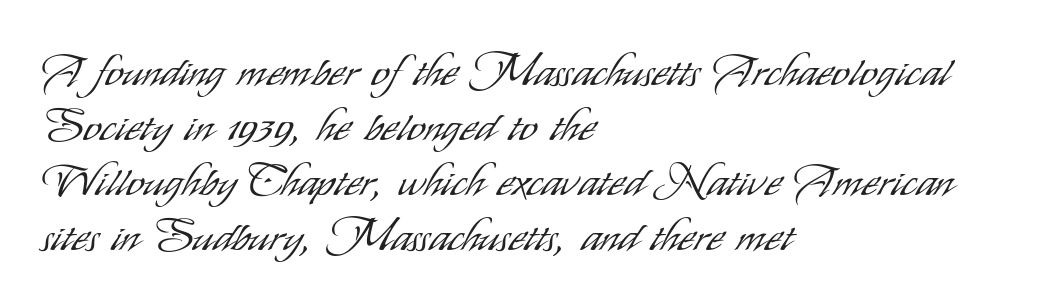
{"serif": "no", "bold": "no", "weight": "light", "width": "condensed", "stroke_contrast": "low", "x_height": "small", "monospaced": "no", "underline": "no", "align": "left", "line_spacing_ratio": 1.22, "letter_spacing": "normal", "letter_spacing_em": 0.0, "glyph_px": 45}
